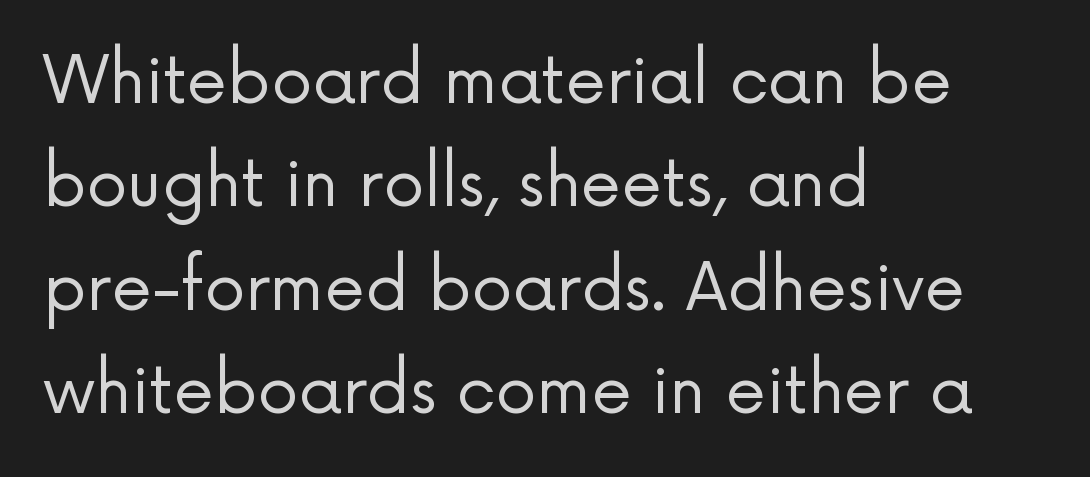
{"serif": "no", "italic": "no", "bold": "no", "weight": "regular", "width": "normal", "stroke_contrast": "low", "x_height": "medium", "monospaced": "no", "underline": "no", "align": "left", "line_spacing": "normal", "line_spacing_ratio": 1.59, "letter_spacing": "normal", "letter_spacing_em": 0.0, "glyph_px": 65}
